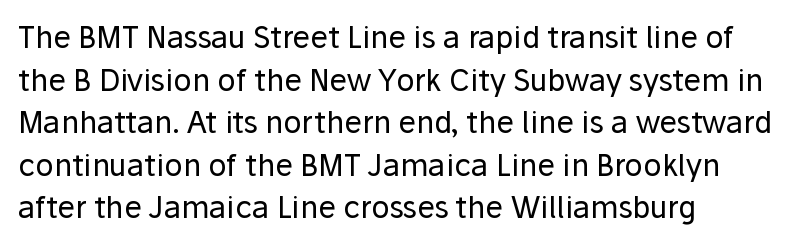
The specimen reads as upright at a glance. Inter-character spacing is left at the font's built-in metrics. The passage shown stacks its lines at a standard gap. The type family on display is of the sans-serif kind.
